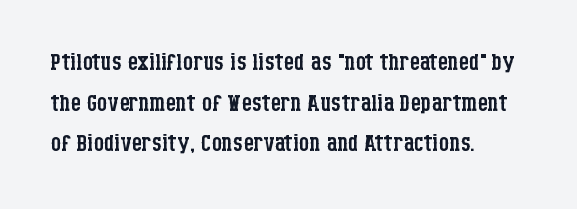
The passage is arranged the way most books set body copy — flush left. You can tell from the footed stems that serif type was used. Decoration check: the copy has no underline. Weight: in the light-to-regular range.
